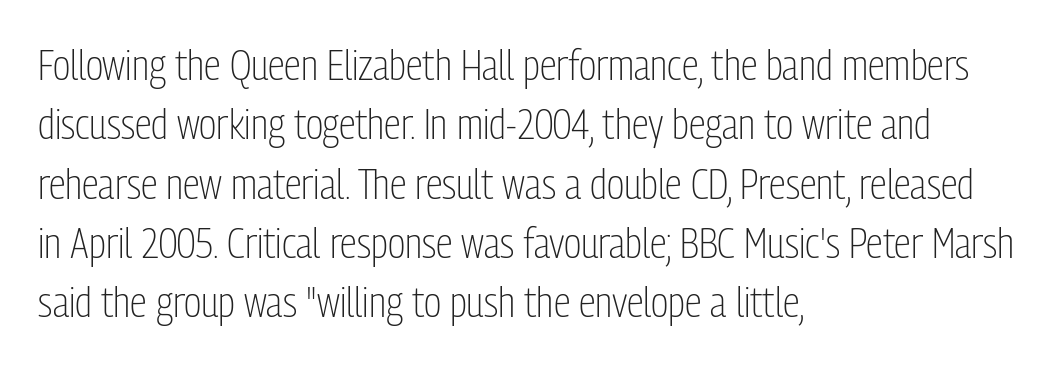
{"serif": "no", "italic": "no", "bold": "no", "weight": "light", "width": "condensed", "stroke_contrast": "low", "x_height": "medium", "monospaced": "no", "underline": "no", "align": "left", "line_spacing": "normal", "line_spacing_ratio": 1.38, "letter_spacing": "normal", "letter_spacing_em": 0.0, "glyph_px": 43}
